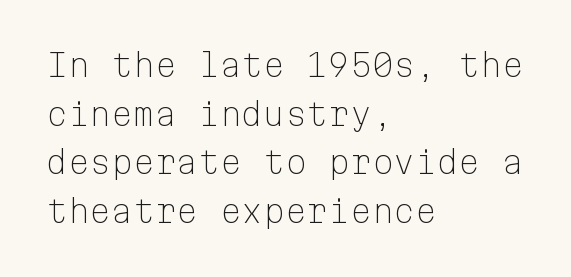
{"serif": "no", "italic": "no", "bold": "no", "weight": "light", "width": "normal", "stroke_contrast": "low", "x_height": "medium", "monospaced": "yes", "underline": "no", "align": "left", "line_spacing": "normal", "line_spacing_ratio": 1.57, "letter_spacing": "normal", "letter_spacing_em": 0.0, "glyph_px": 31}
